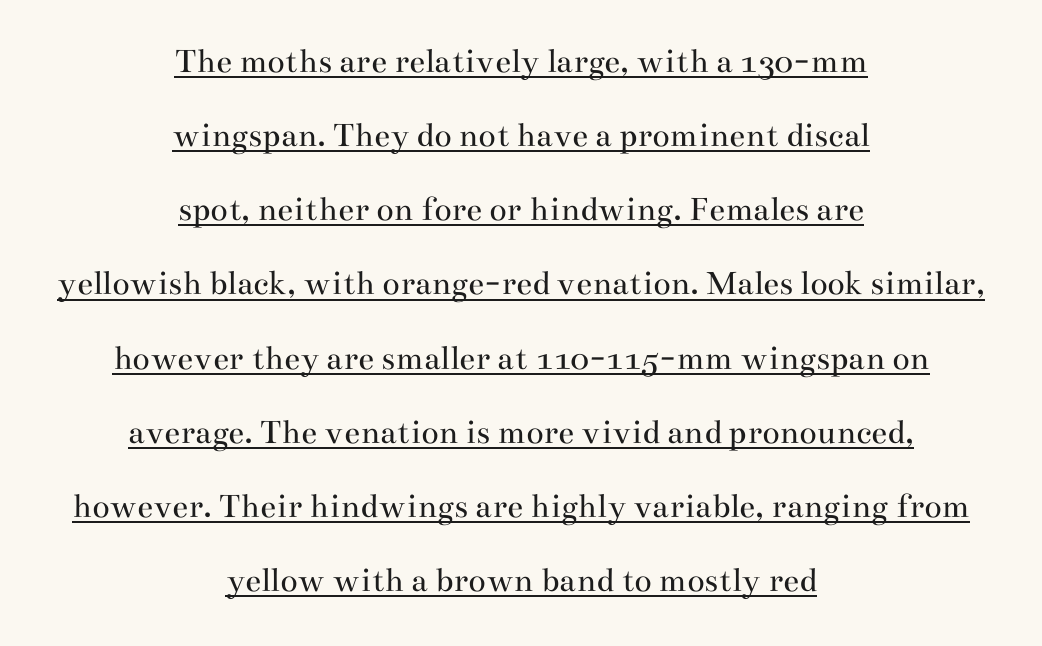
The image shows 36 px regular-weight, wide serif type, upright; set centered, loose line spacing (2.06x), normal letter spacing, underlined; medium stroke contrast and a small x-height.
